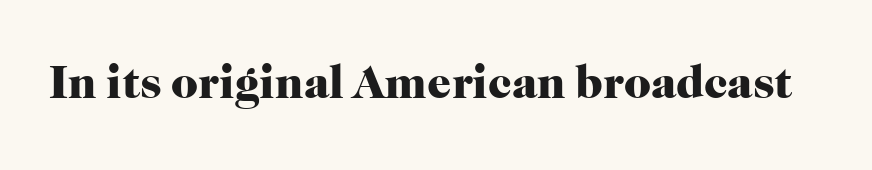
{"serif": "yes", "italic": "no", "bold": "yes", "weight": "heavy", "width": "normal", "stroke_contrast": "high", "x_height": "medium", "monospaced": "no", "underline": "no", "letter_spacing": "normal", "letter_spacing_em": 0.0, "glyph_px": 47}
